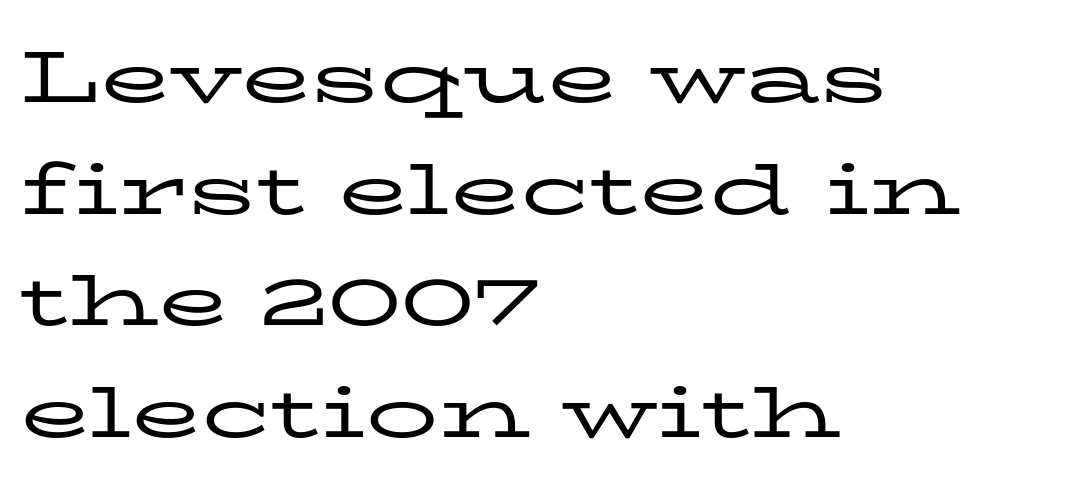
{"serif": "yes", "italic": "no", "bold": "no", "weight": "regular", "width": "wide", "stroke_contrast": "low", "x_height": "medium", "monospaced": "no", "underline": "no", "align": "left", "line_spacing": "normal", "line_spacing_ratio": 1.55, "letter_spacing": "normal", "letter_spacing_em": 0.0, "glyph_px": 72}
